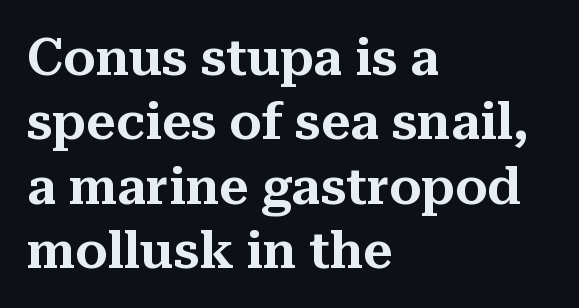
Q: Is the text italic (slanted)? A: No, it is upright.
Q: Is the typeface a serif or a sans-serif typeface? A: Serif.
Q: Is the text underlined? A: No.
Q: How is the paragraph aligned? A: Left-aligned.
Q: Is the spacing between letters normal or unusually wide? A: Normal.
Q: Is the spacing between lines tight, normal or loose? A: Normal.
Q: Width (condensed, normal, or wide)? A: Normal.
Q: Stroke contrast? A: Medium.
Q: x-height? A: Medium.
Q: Monospaced? A: No.
